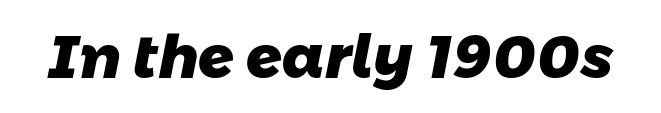
Q: Is the text bold? A: Yes.
Q: Is the typeface a serif or a sans-serif typeface? A: Sans-serif.
Q: Is the text underlined? A: No.
Q: Is the spacing between letters normal or unusually wide? A: Normal.
Q: Width (condensed, normal, or wide)? A: Normal.
Q: Stroke contrast? A: Low.
Q: x-height? A: Medium.
Q: Monospaced? A: No.
